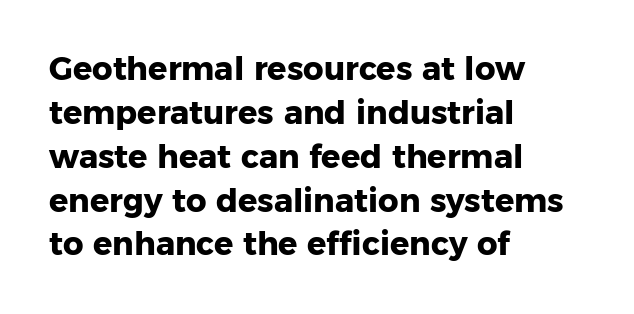
Q: Is the text bold? A: Yes.
Q: Is the text italic (slanted)? A: No, it is upright.
Q: Is the typeface a serif or a sans-serif typeface? A: Sans-serif.
Q: Is the text underlined? A: No.
Q: How is the paragraph aligned? A: Left-aligned.
Q: Is the spacing between letters normal or unusually wide? A: Normal.
Q: Is the spacing between lines tight, normal or loose? A: Normal.
Q: Width (condensed, normal, or wide)? A: Normal.
Q: Stroke contrast? A: Low.
Q: x-height? A: Medium.
Q: Monospaced? A: No.
